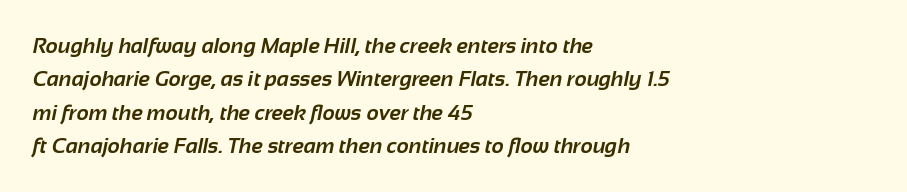
{"bold": "yes", "underline": "no", "align": "left", "line_spacing": "normal", "line_spacing_ratio": 1.59, "letter_spacing": "normal", "letter_spacing_em": 0.0, "glyph_px": 21}
